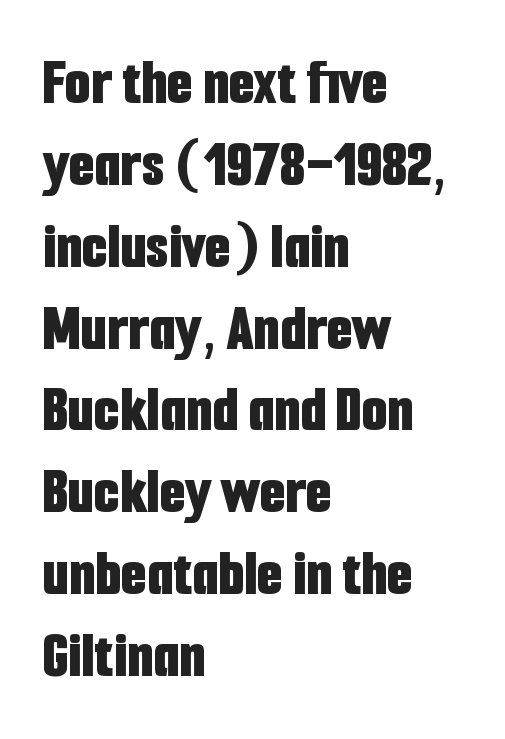
The paragraph has a hard left edge and a soft right edge. This is roman type, the default non-slanted kind. Underlining? Definitely not there. The passage shown has conventional tracking throughout. Classification — sans serif.
